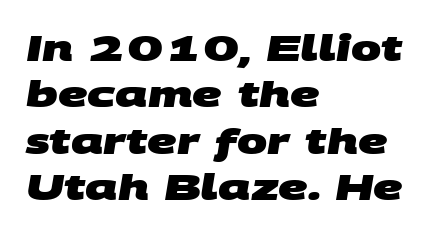
The image shows 36 px heavy, wide sans-serif type; set left-aligned, normal line spacing (1.29x), normal letter spacing, not underlined; medium stroke contrast and a large x-height.
